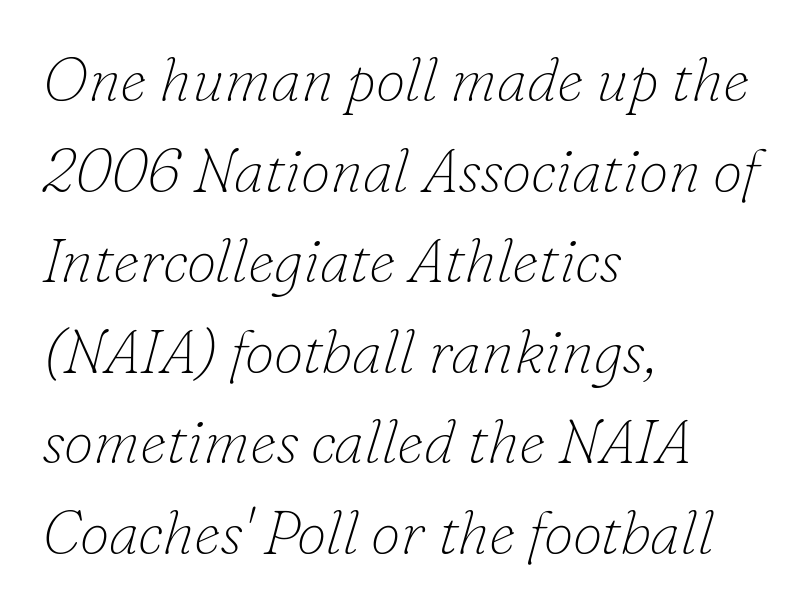
{"serif": "yes", "italic": "yes", "lean": "right", "slant_degrees": 16, "bold": "no", "weight": "thin", "width": "normal", "stroke_contrast": "low", "x_height": "small", "monospaced": "no", "underline": "no", "align": "left", "line_spacing": "normal", "line_spacing_ratio": 1.51, "letter_spacing": "normal", "letter_spacing_em": 0.0, "glyph_px": 60}
